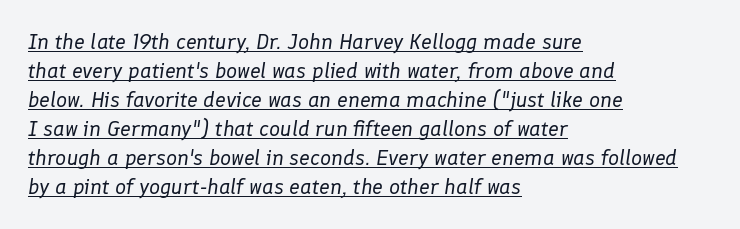
The image shows 22 px text type, italic (leaning right); set left-aligned, normal line spacing (1.32x), normal letter spacing, underlined.
